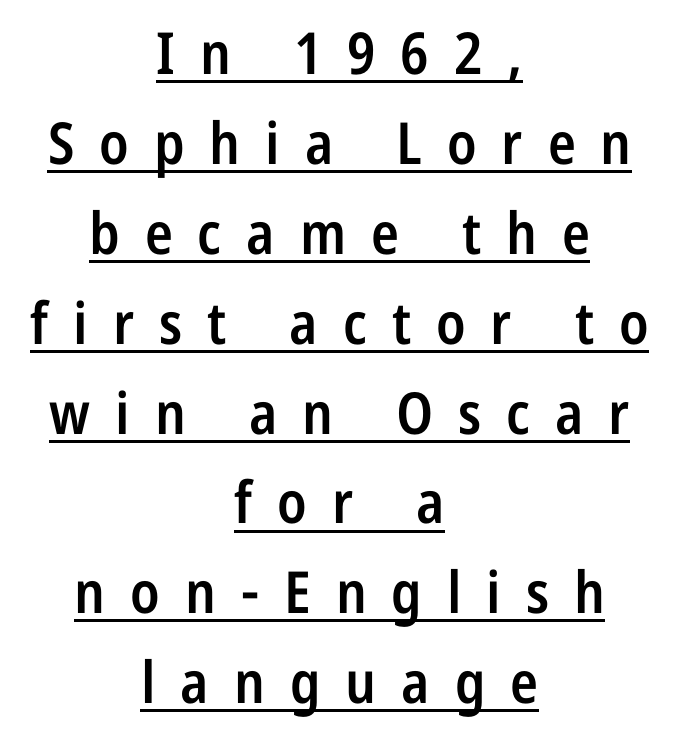
The image shows 58 px semibold, condensed sans-serif type, upright; set centered, normal line spacing (1.55x), unusually wide letter spacing (+0.43 em), underlined; low stroke contrast and a medium x-height.
